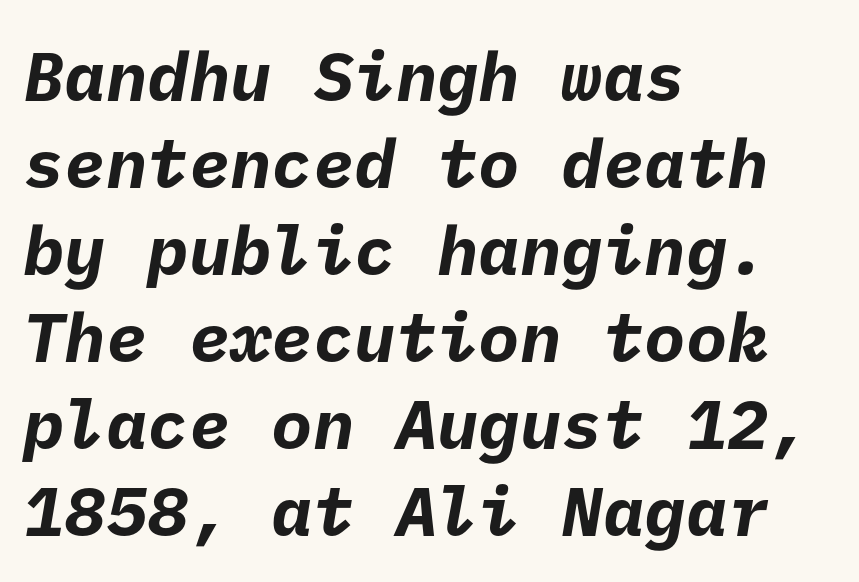
Q: Is the text bold? A: Yes.
Q: Is the typeface a serif or a sans-serif typeface? A: Sans-serif.
Q: Is the text underlined? A: No.
Q: How is the paragraph aligned? A: Left-aligned.
Q: Is the spacing between letters normal or unusually wide? A: Normal.
Q: Is the spacing between lines tight, normal or loose? A: Normal.
Q: Width (condensed, normal, or wide)? A: Normal.
Q: Stroke contrast? A: Low.
Q: x-height? A: Medium.
